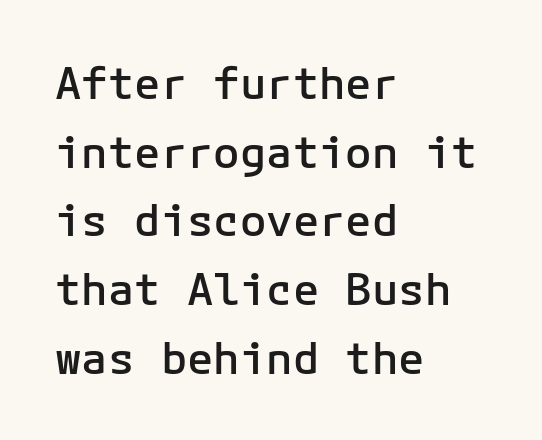
{"serif": "no", "italic": "no", "bold": "semi", "weight": "semibold", "width": "normal", "stroke_contrast": "low", "x_height": "medium", "underline": "no", "align": "left", "line_spacing": "normal", "line_spacing_ratio": 1.56, "letter_spacing": "normal", "letter_spacing_em": 0.0, "glyph_px": 44}
